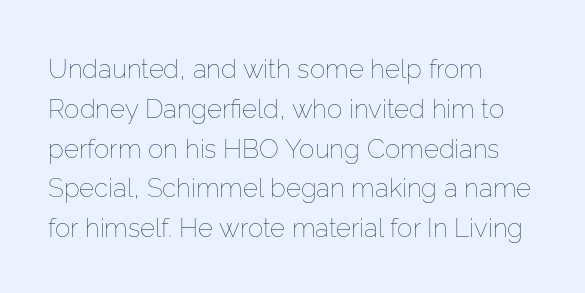
Nobody touched the tracking dial on this one. Line starts are locked; line ends wander. The block of text has a typical density, with ordinary space between rows. The glyphs are unaccompanied by any horizontal stroke below them. Notice how the stems are strictly vertical — no italics here. These glyphs show unthickened strokes, regular width or finer.
